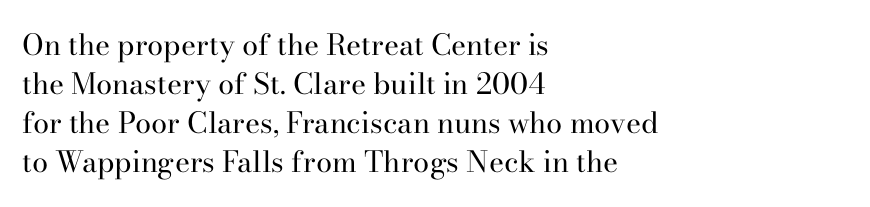
{"serif": "yes", "italic": "no", "bold": "no", "weight": "regular", "width": "normal", "stroke_contrast": "high", "x_height": "small", "monospaced": "no", "underline": "no", "align": "left", "line_spacing": "normal", "line_spacing_ratio": 1.35, "letter_spacing": "normal", "letter_spacing_em": 0.0, "glyph_px": 29}
